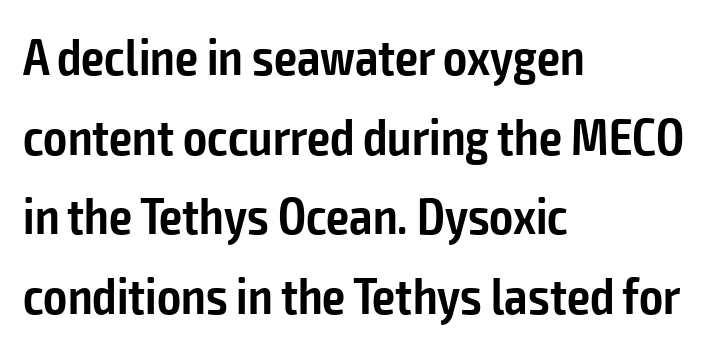
The image shows 51 px semibold, condensed sans-serif type, upright; set left-aligned, normal line spacing (1.56x), normal letter spacing, not underlined; low stroke contrast and a medium x-height.
